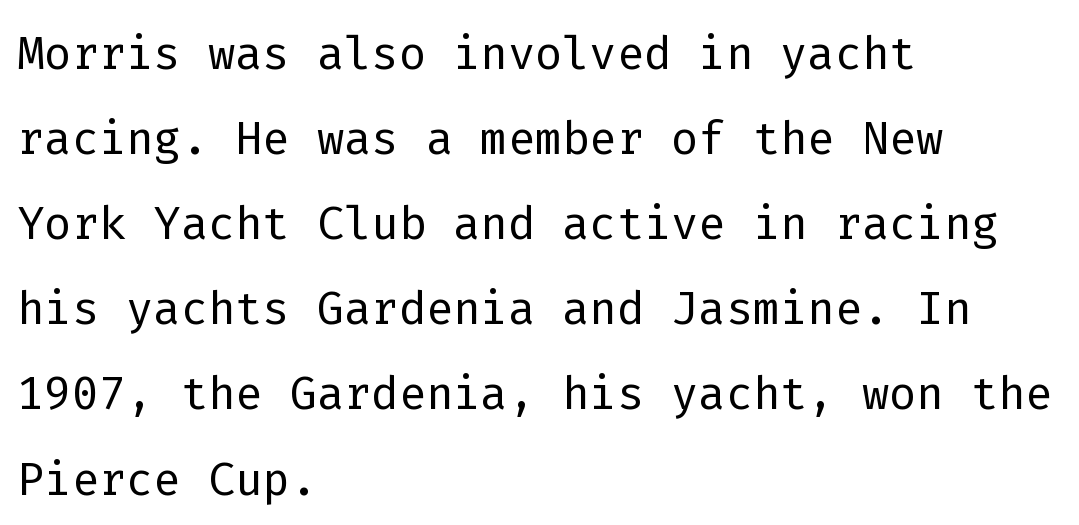
A typesetter would call this monospace, since all characters share one set width. Posture: vertical. These lines sit exactly where default settings would place them. How are the letters spaced? Ordinarily, with no added tracking. Type without underlining.
